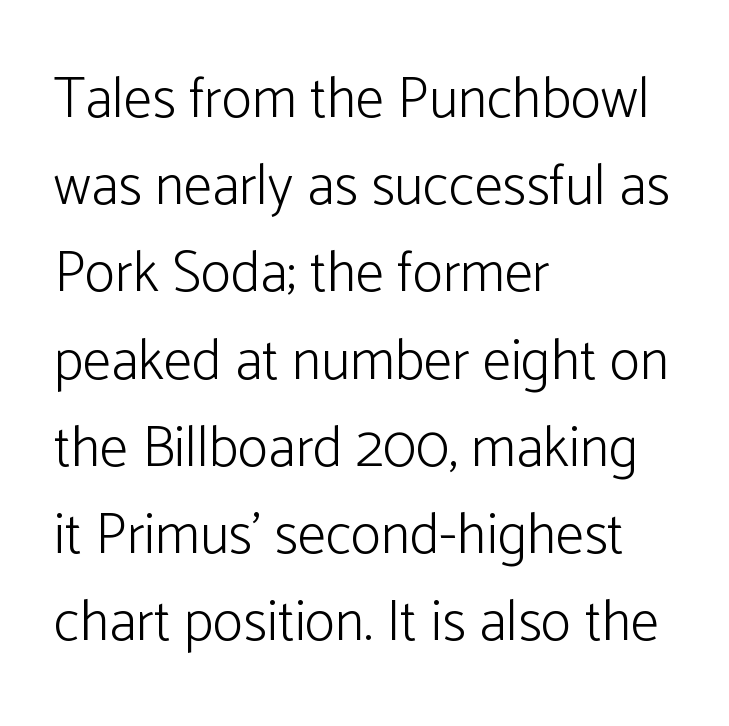
{"serif": "no", "italic": "no", "bold": "no", "weight": "light", "width": "normal", "stroke_contrast": "low", "x_height": "medium", "monospaced": "no", "underline": "no", "align": "left", "line_spacing": "normal", "line_spacing_ratio": 1.53, "letter_spacing": "normal", "letter_spacing_em": 0.0, "glyph_px": 57}
